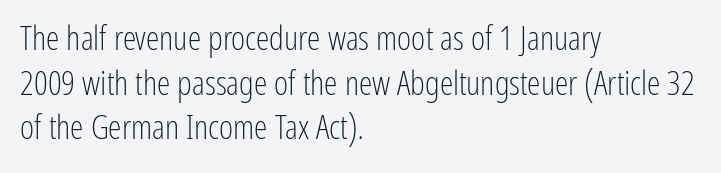
The image shows 34 px light, condensed sans-serif type, upright; set left-aligned, normal line spacing (1.31x), normal letter spacing, not underlined; low stroke contrast and a medium x-height.
